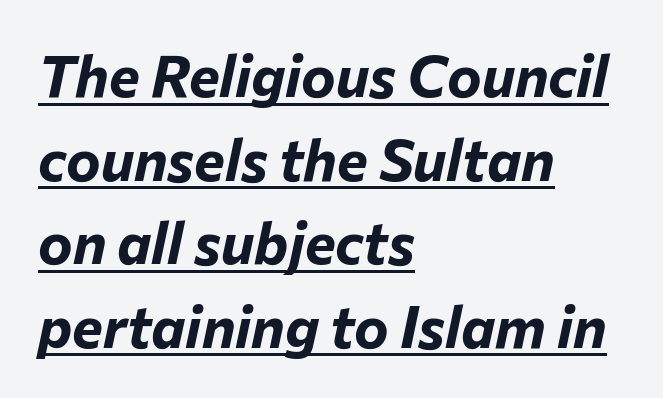
Q: Is the text bold? A: Yes.
Q: Is the text italic (slanted)? A: Yes, it leans right by about 12 degrees.
Q: Is the text underlined? A: Yes.
Q: How is the paragraph aligned? A: Left-aligned.
Q: Is the spacing between letters normal or unusually wide? A: Normal.
Q: Is the spacing between lines tight, normal or loose? A: Normal.
Q: Width (condensed, normal, or wide)? A: Normal.
Q: Stroke contrast? A: Low.
Q: x-height? A: Medium.
Q: Monospaced? A: No.
